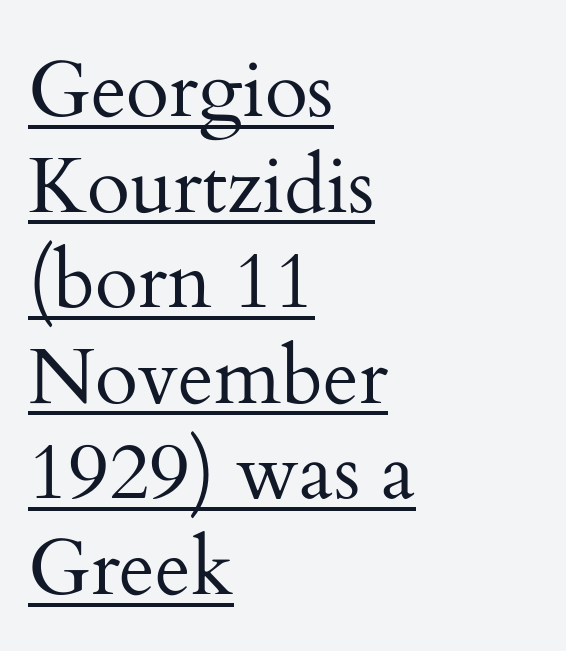
Q: Is the text bold? A: No.
Q: Is the text italic (slanted)? A: No, it is upright.
Q: Is the typeface a serif or a sans-serif typeface? A: Serif.
Q: Is the text underlined? A: Yes.
Q: How is the paragraph aligned? A: Left-aligned.
Q: Is the spacing between letters normal or unusually wide? A: Normal.
Q: Width (condensed, normal, or wide)? A: Normal.
Q: Stroke contrast? A: Medium.
Q: x-height? A: Small.
Q: Monospaced? A: No.
